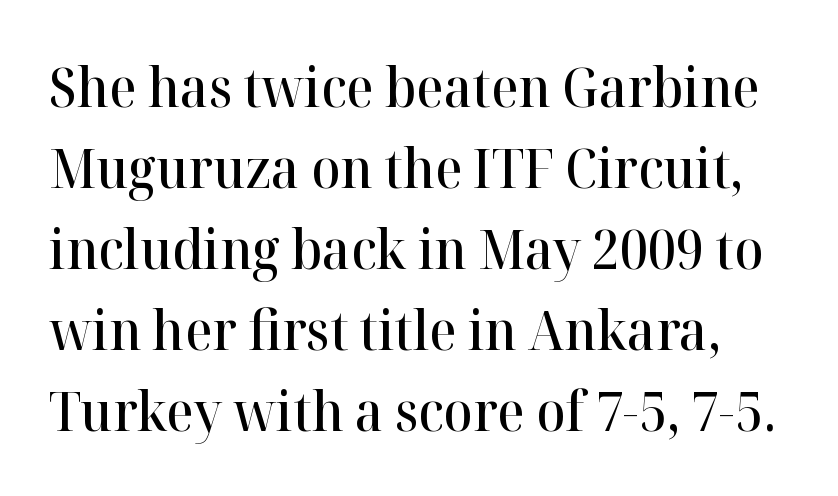
{"serif": "yes", "italic": "no", "bold": "semi", "weight": "semibold", "width": "normal", "stroke_contrast": "high", "x_height": "medium", "monospaced": "no", "underline": "no", "line_spacing": "normal", "line_spacing_ratio": 1.5, "letter_spacing": "normal", "letter_spacing_em": 0.0, "glyph_px": 54}
